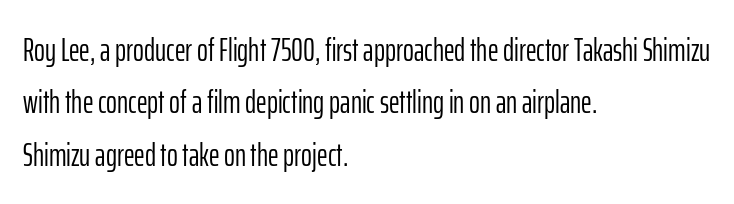
Quick note: not italic, upright. The face used here is proportionally spaced, like ordinary book or web type. Reading down the column, the eye jumps a familiar distance to each next line. Nope, no serifs anywhere on these letters.
